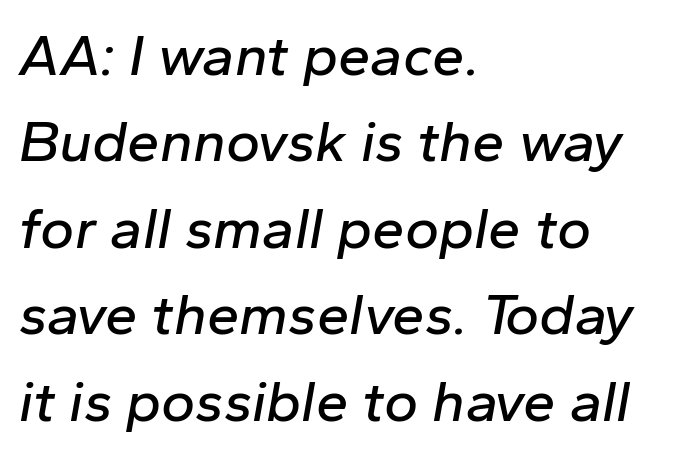
{"italic": "yes", "lean": "right", "slant_degrees": 10, "width": "normal", "stroke_contrast": "low", "x_height": "medium", "monospaced": "no", "underline": "no", "align": "left", "line_spacing": "normal", "line_spacing_ratio": 1.49, "letter_spacing": "normal", "letter_spacing_em": 0.0, "glyph_px": 58}
